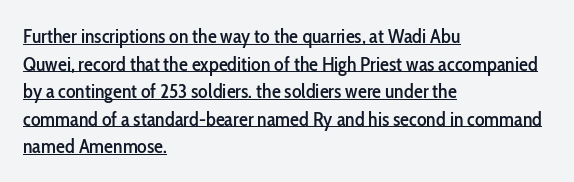
Q: Is the text italic (slanted)? A: No, it is upright.
Q: Is the text underlined? A: Yes.
Q: How is the paragraph aligned? A: Left-aligned.
Q: Is the spacing between letters normal or unusually wide? A: Normal.
Q: Is the spacing between lines tight, normal or loose? A: Normal.
